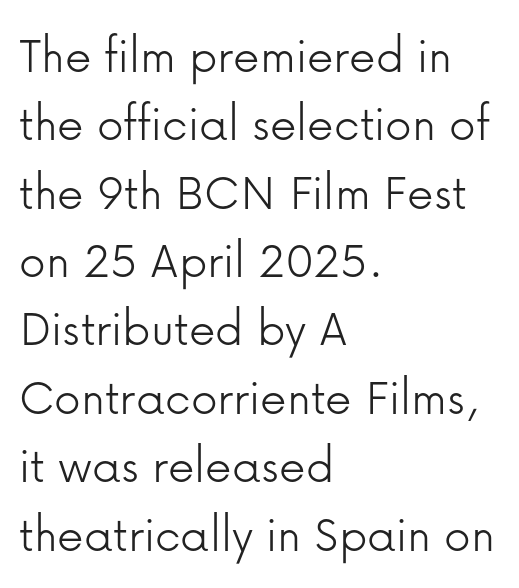
The image shows 53 px light sans-serif type, upright; set left-aligned, normal line spacing (1.29x), normal letter spacing, not underlined; low stroke contrast and a medium x-height.
